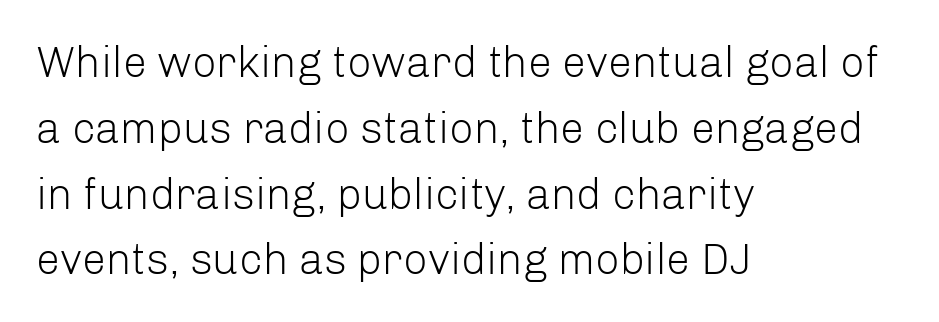
{"serif": "no", "italic": "no", "bold": "no", "weight": "light", "width": "normal", "stroke_contrast": "low", "x_height": "medium", "monospaced": "no", "underline": "no", "align": "left", "line_spacing": "normal", "line_spacing_ratio": 1.53, "letter_spacing": "normal", "letter_spacing_em": 0.0, "glyph_px": 43}
